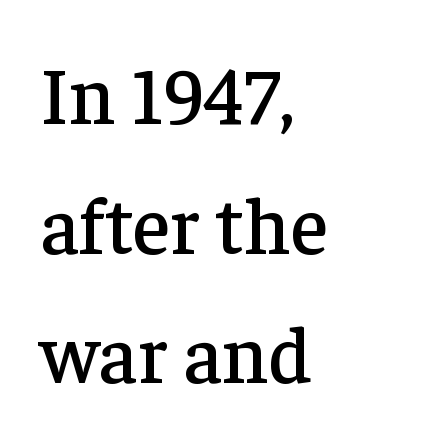
Q: Is the text italic (slanted)? A: No, it is upright.
Q: Is the typeface a serif or a sans-serif typeface? A: Serif.
Q: Is the text underlined? A: No.
Q: How is the paragraph aligned? A: Left-aligned.
Q: Is the spacing between letters normal or unusually wide? A: Normal.
Q: Is the spacing between lines tight, normal or loose? A: Normal.
Q: Width (condensed, normal, or wide)? A: Normal.
Q: Stroke contrast? A: Low.
Q: x-height? A: Medium.
Q: Monospaced? A: No.
